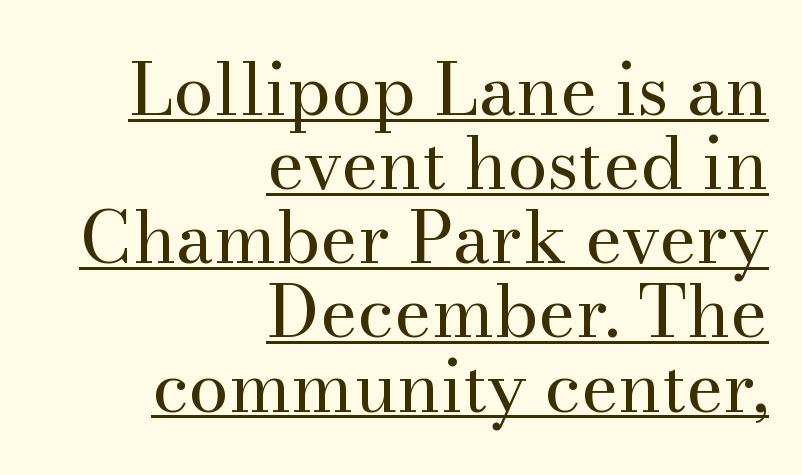
Q: Is the text bold? A: No.
Q: Is the text italic (slanted)? A: No, it is upright.
Q: Is the typeface a serif or a sans-serif typeface? A: Serif.
Q: Is the text underlined? A: Yes.
Q: How is the paragraph aligned? A: Right-aligned.
Q: Is the spacing between letters normal or unusually wide? A: Normal.
Q: Is the spacing between lines tight, normal or loose? A: Tight.
Q: Width (condensed, normal, or wide)? A: Normal.
Q: Stroke contrast? A: Medium.
Q: x-height? A: Small.
Q: Monospaced? A: No.
